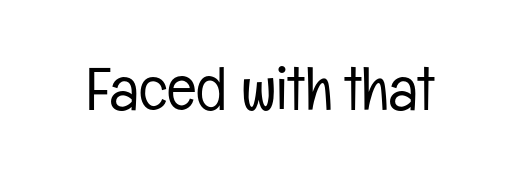
The image shows 61 px light, condensed sans-serif type, upright; set normal letter spacing, not underlined; low stroke contrast and a medium x-height.
